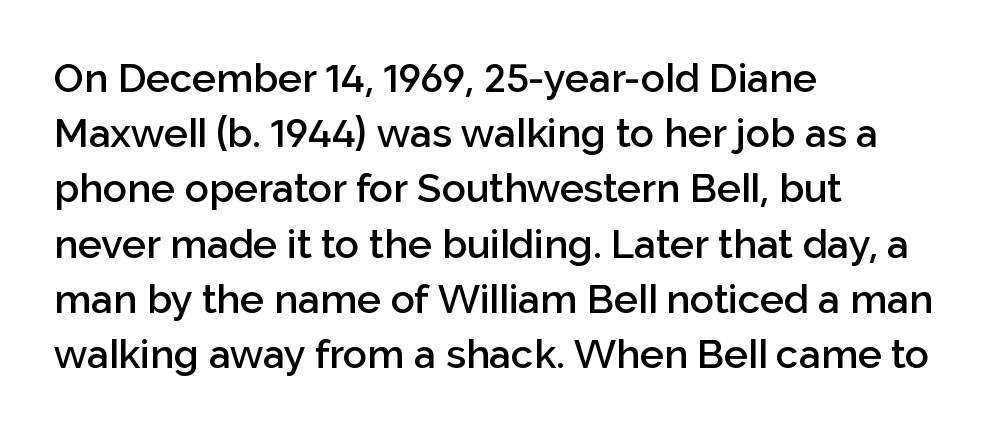
{"serif": "no", "italic": "no", "bold": "semi", "weight": "semibold", "width": "normal", "stroke_contrast": "low", "x_height": "medium", "monospaced": "no", "underline": "no", "align": "left", "line_spacing": "normal", "line_spacing_ratio": 1.38, "letter_spacing": "normal", "letter_spacing_em": 0.0, "glyph_px": 40}
